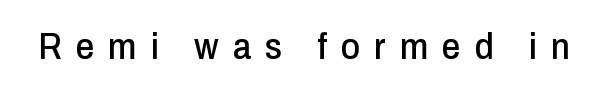
Quick note: underline off. Posture: vertical. Varying glyph widths throughout — classic text-font behaviour. Honestly, the letter spacing is so wide it's the main thing you notice.
